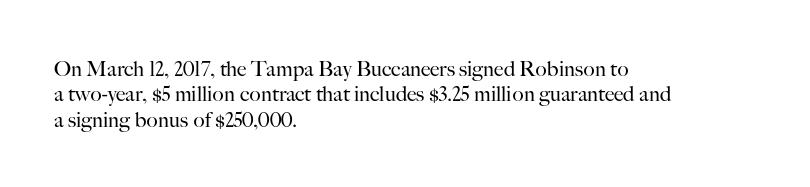
{"italic": "no", "bold": "no", "underline": "no", "align": "left", "line_spacing_ratio": 1.21, "letter_spacing": "normal", "letter_spacing_em": 0.0, "glyph_px": 21}
